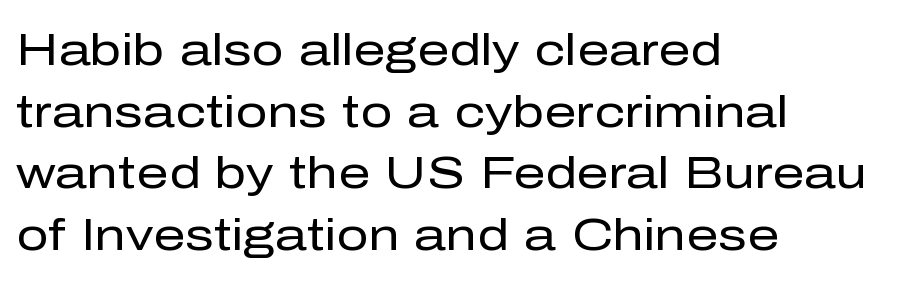
Q: Is the text bold? A: No.
Q: Is the text italic (slanted)? A: No, it is upright.
Q: Is the typeface a serif or a sans-serif typeface? A: Sans-serif.
Q: Is the text underlined? A: No.
Q: How is the paragraph aligned? A: Left-aligned.
Q: Is the spacing between letters normal or unusually wide? A: Normal.
Q: Is the spacing between lines tight, normal or loose? A: Normal.
Q: Width (condensed, normal, or wide)? A: Normal.
Q: Stroke contrast? A: Low.
Q: x-height? A: Medium.
Q: Monospaced? A: No.
